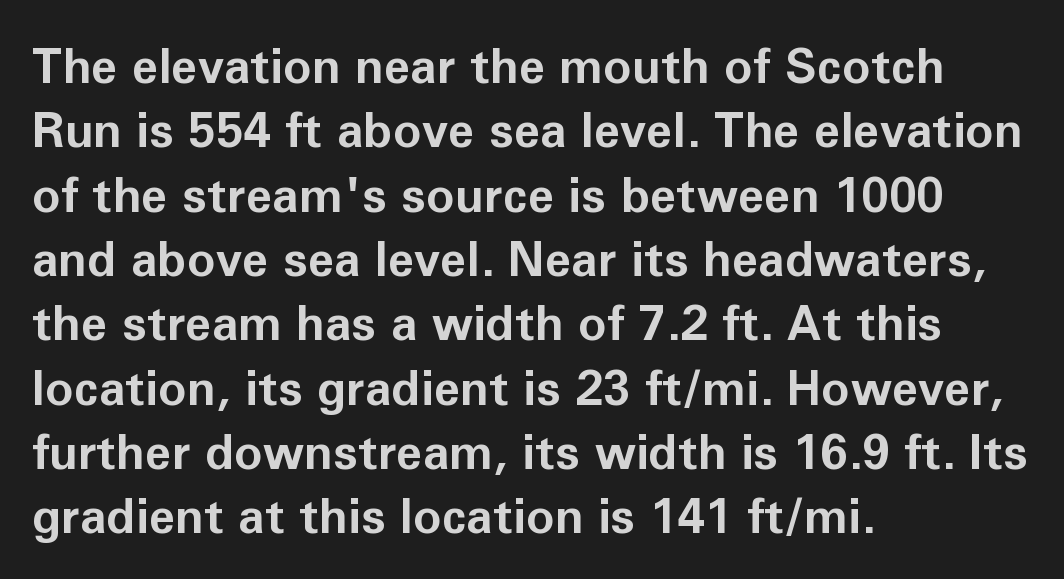
{"serif": "no", "italic": "no", "bold": "yes", "weight": "bold", "width": "normal", "stroke_contrast": "low", "x_height": "medium", "monospaced": "no", "underline": "no", "align": "left", "line_spacing": "normal", "line_spacing_ratio": 1.34, "letter_spacing": "normal", "letter_spacing_em": 0.0, "glyph_px": 48}
